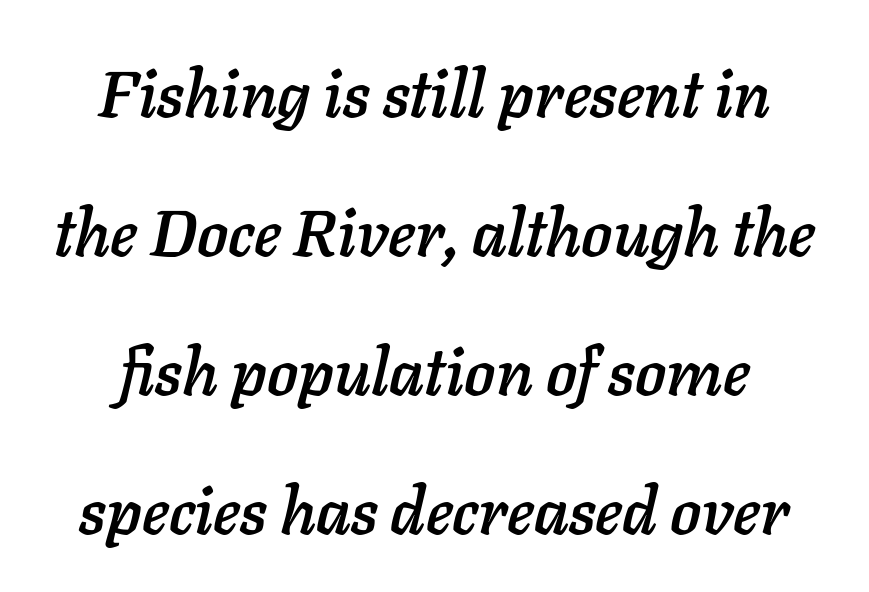
The image shows 65 px text type, italic (leaning right); set centered, loose line spacing (2.14x), normal letter spacing, not underlined; low stroke contrast and a medium x-height.
